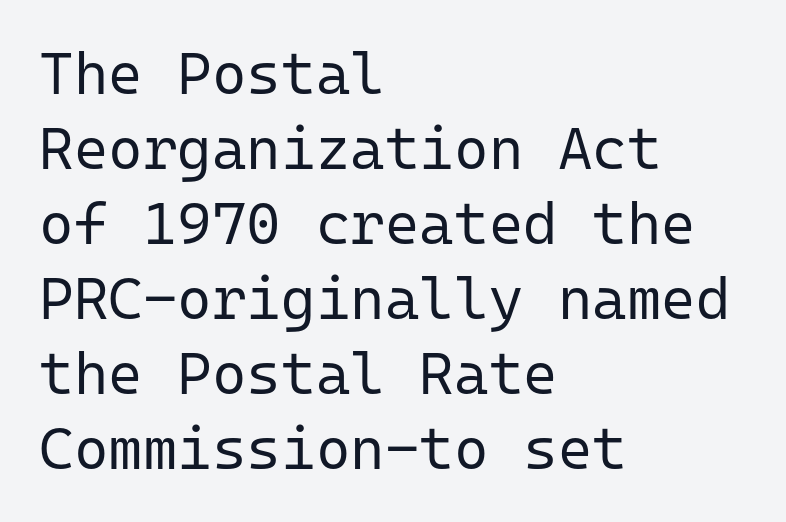
Here the designer chose a console-style face with uniform glyph widths. Regular leading. Unlike a traditional serif, this face leaves its strokes unadorned. Line beginnings align vertically; line endings do not. There is no visible air inserted between adjacent glyphs. Plain, unruled lines of type.
